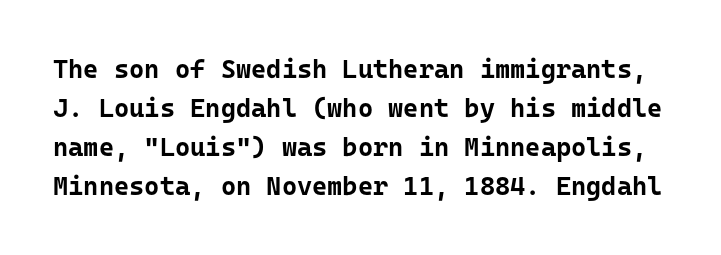
The image shows 26 px bold type, upright; set normal line spacing (1.5x), normal letter spacing, not underlined.
